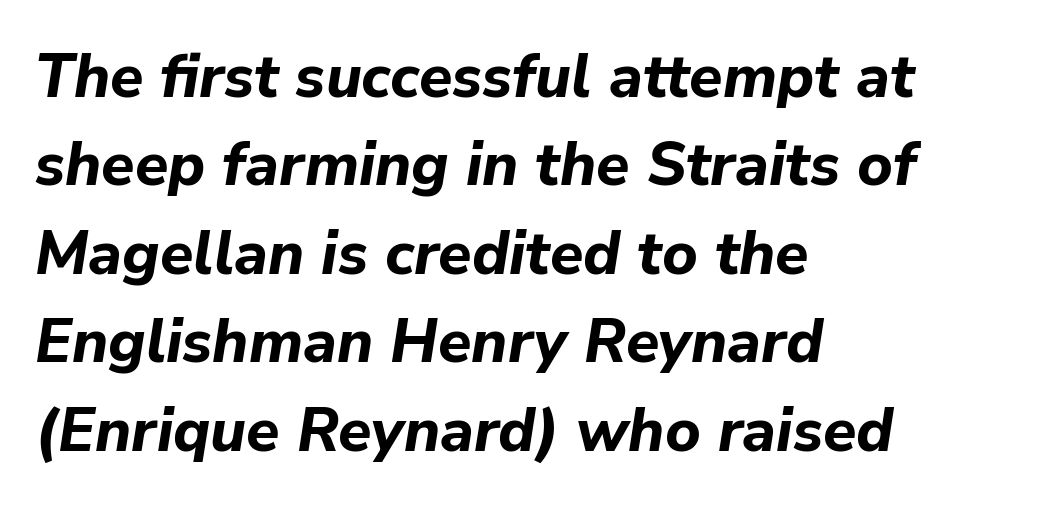
{"italic": "yes", "lean": "right", "slant_degrees": 9, "bold": "yes", "weight": "bold", "width": "normal", "stroke_contrast": "low", "x_height": "medium", "monospaced": "no", "underline": "no", "align": "left", "line_spacing": "normal", "line_spacing_ratio": 1.45, "letter_spacing": "normal", "letter_spacing_em": 0.0, "glyph_px": 61}
